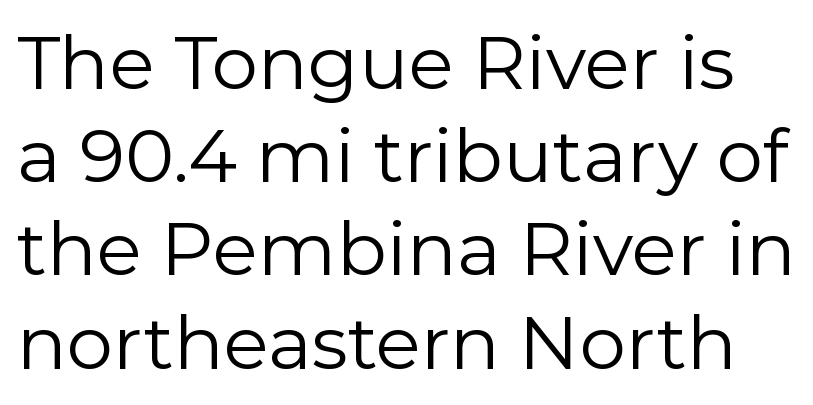
{"serif": "no", "italic": "no", "bold": "no", "weight": "regular", "width": "normal", "stroke_contrast": "low", "x_height": "medium", "monospaced": "no", "underline": "no", "line_spacing": "normal", "line_spacing_ratio": 1.26, "letter_spacing": "normal", "letter_spacing_em": 0.0, "glyph_px": 74}
